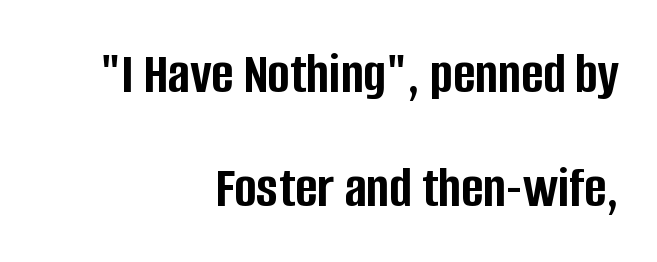
Q: Is the text bold? A: Yes.
Q: Is the text italic (slanted)? A: No, it is upright.
Q: Is the typeface a serif or a sans-serif typeface? A: Sans-serif.
Q: Is the text underlined? A: No.
Q: How is the paragraph aligned? A: Right-aligned.
Q: Is the spacing between letters normal or unusually wide? A: Normal.
Q: Is the spacing between lines tight, normal or loose? A: Loose.
Q: Width (condensed, normal, or wide)? A: Condensed.
Q: Stroke contrast? A: Low.
Q: x-height? A: Large.
Q: Monospaced? A: No.
